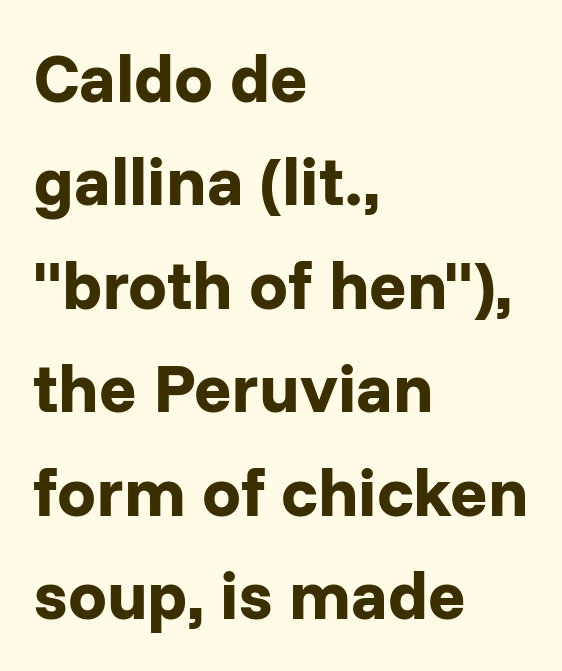
The image shows 69 px bold sans-serif type, upright; set left-aligned, normal line spacing (1.5x), normal letter spacing, not underlined; low stroke contrast and a medium x-height.
